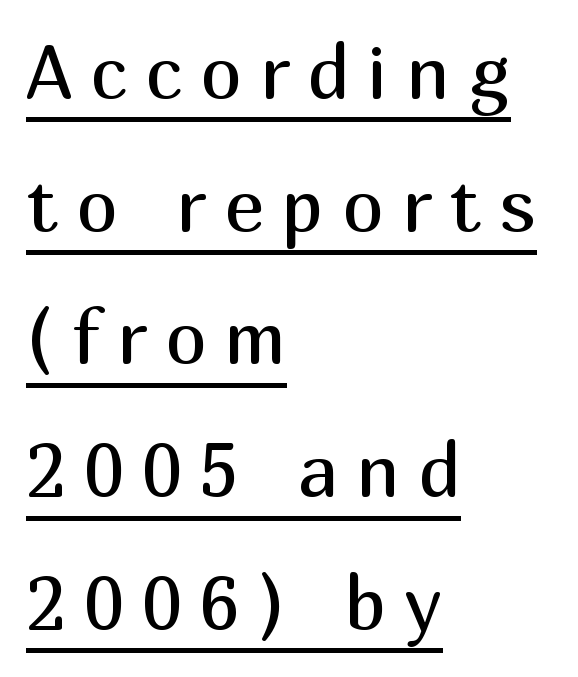
The words here are underlined. Is this a fixed-width face? No — the glyphs have proportional, varying widths. Posture: straight, roman, zero tilt. Examine the stroke ends and you'll find no serifs. Loose tracking; the words dissolve into strings of separated letters. Is this a heavy cut? Hardly; it is regular or lighter.
